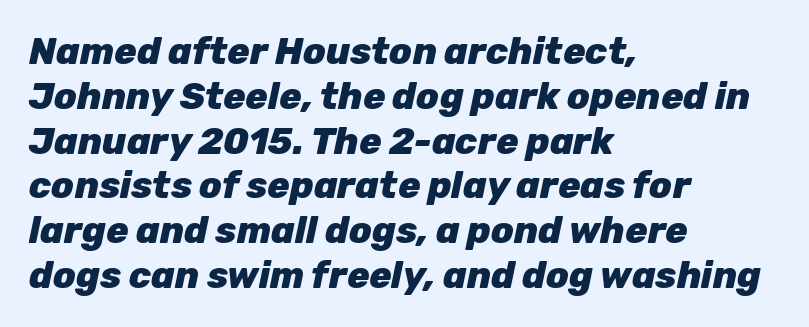
{"italic": "yes", "lean": "right", "slant_degrees": 12, "bold": "yes", "weight": "heavy", "width": "normal", "stroke_contrast": "low", "x_height": "medium", "monospaced": "no", "underline": "no", "align": "left", "line_spacing_ratio": 1.21, "letter_spacing": "normal", "letter_spacing_em": 0.0, "glyph_px": 37}
